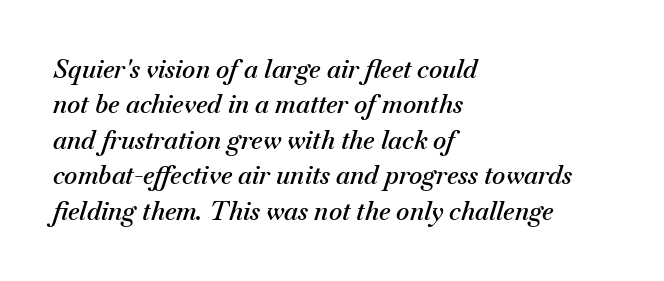
Q: Is the text bold? A: Semi-bold.
Q: Is the text italic (slanted)? A: Yes, it leans right by about 18 degrees.
Q: Is the text underlined? A: No.
Q: How is the paragraph aligned? A: Left-aligned.
Q: Is the spacing between letters normal or unusually wide? A: Normal.
Q: Is the spacing between lines tight, normal or loose? A: Normal.
